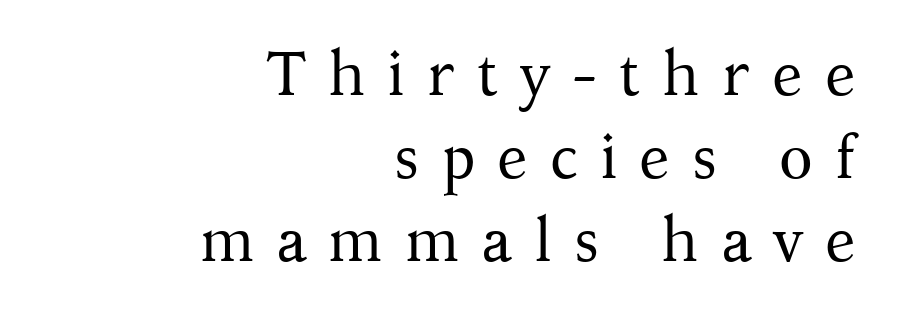
Q: Is the text bold? A: No.
Q: Is the text italic (slanted)? A: No, it is upright.
Q: Is the typeface a serif or a sans-serif typeface? A: Serif.
Q: Is the text underlined? A: No.
Q: How is the paragraph aligned? A: Right-aligned.
Q: Is the spacing between letters normal or unusually wide? A: Unusually wide.
Q: Is the spacing between lines tight, normal or loose? A: Normal.
Q: Width (condensed, normal, or wide)? A: Normal.
Q: Stroke contrast? A: Medium.
Q: x-height? A: Medium.
Q: Monospaced? A: No.
